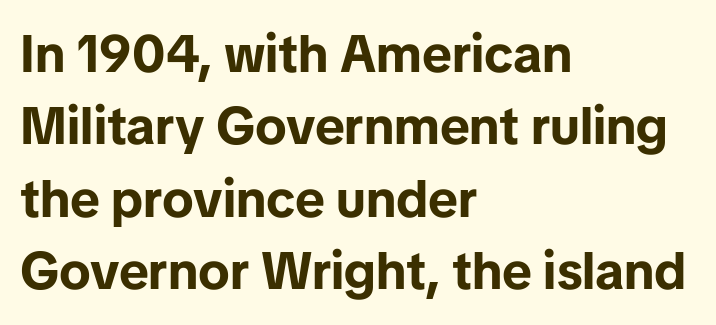
The image shows 52 px bold sans-serif type, upright; set left-aligned, normal line spacing (1.39x), normal letter spacing, not underlined; low stroke contrast and a medium x-height.
